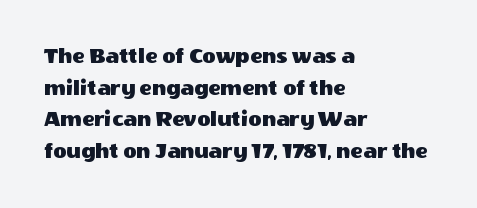
{"italic": "no", "underline": "no", "align": "left", "line_spacing": "normal", "line_spacing_ratio": 1.37, "letter_spacing": "normal", "letter_spacing_em": 0.0, "glyph_px": 23}
